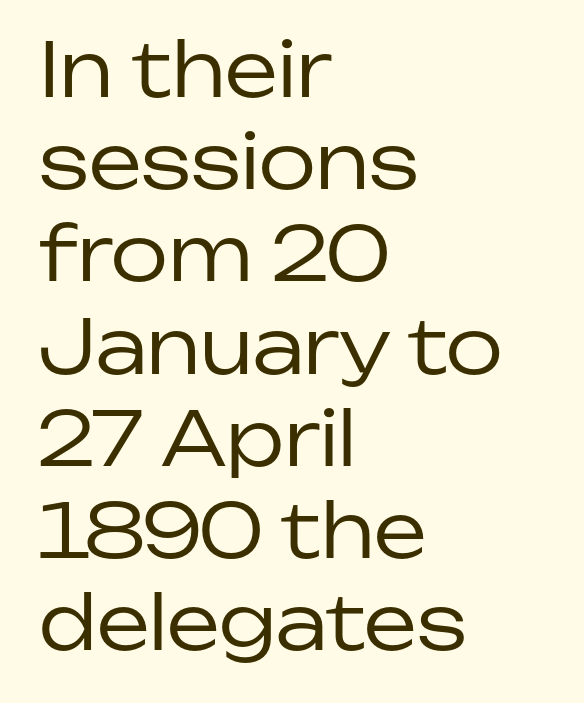
The image shows 75 px regular-weight sans-serif type, upright; set left-aligned, line spacing 1.23x, normal letter spacing, not underlined; low stroke contrast and a medium x-height.
